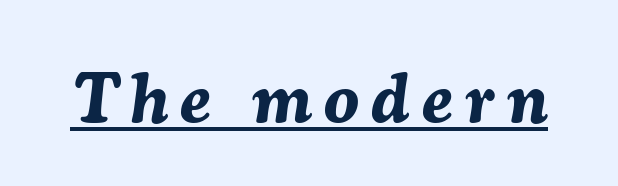
The lettering tilts uniformly, giving the passage an italic look. In terms of weight, the rendering is a true, heavy bold. Character widths vary here, with narrow letters taking less room than wide ones. This sample carries an underscore along the baseline area.
